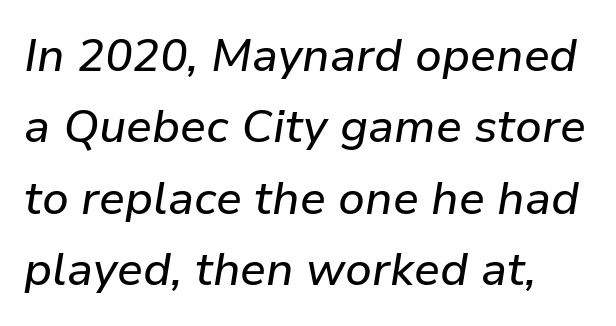
The image shows 46 px text type, italic (leaning right); set normal line spacing (1.55x), normal letter spacing, not underlined; low stroke contrast and a medium x-height.
